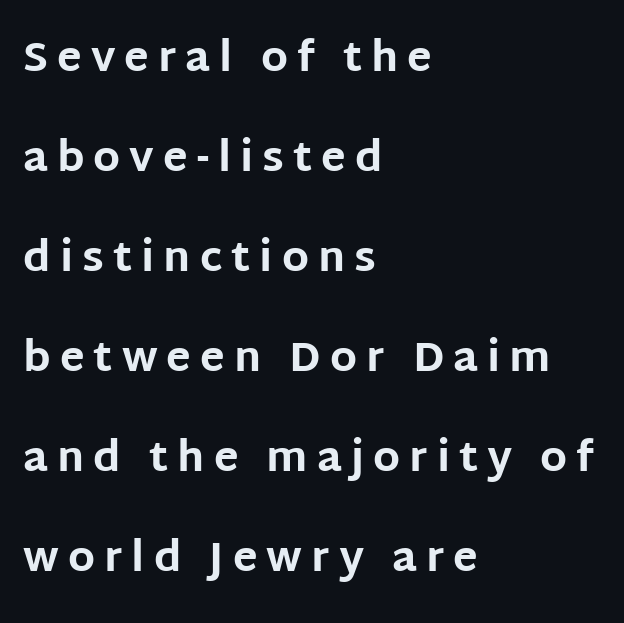
A typesetter would call this leading open, well beyond the default. Leftover space on each line is placed entirely after the last word. Letters rest on an invisible, unmarked baseline. Each letter keeps its own natural width here, so spacing adapts to shape. The rendering inserts visible extra space after every character.
